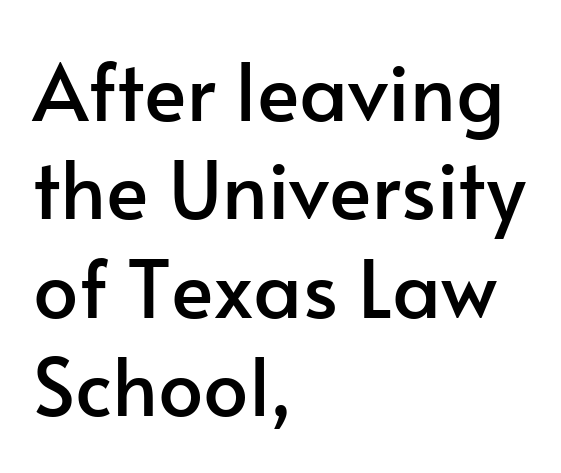
{"serif": "no", "italic": "no", "width": "normal", "stroke_contrast": "low", "x_height": "small", "monospaced": "no", "underline": "no", "align": "left", "line_spacing_ratio": 1.23, "letter_spacing": "normal", "letter_spacing_em": 0.0, "glyph_px": 80}
